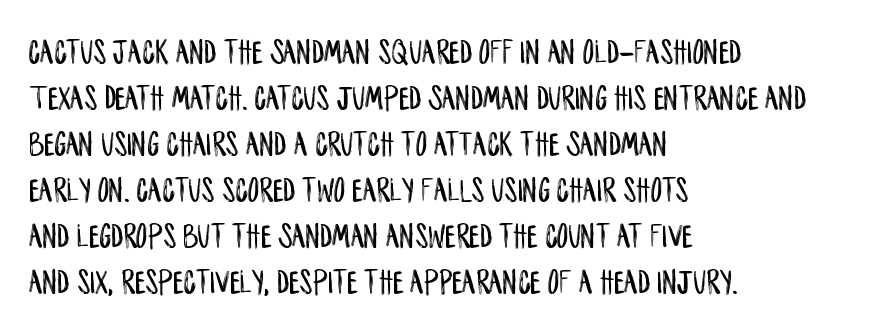
Q: Is the text italic (slanted)? A: No, it is upright.
Q: Is the typeface a serif or a sans-serif typeface? A: Sans-serif.
Q: Is the text underlined? A: No.
Q: How is the paragraph aligned? A: Left-aligned.
Q: Is the spacing between letters normal or unusually wide? A: Normal.
Q: Is the spacing between lines tight, normal or loose? A: Normal.
Q: Width (condensed, normal, or wide)? A: Condensed.
Q: Stroke contrast? A: Low.
Q: x-height? A: Large.
Q: Monospaced? A: No.
